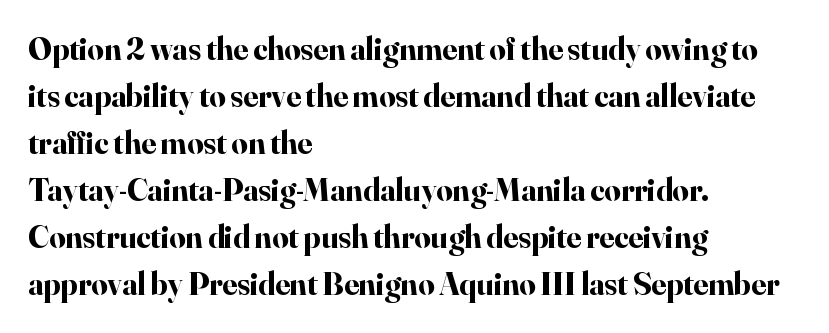
Each word holds together tightly as a unit, with standard inter-letter gaps. The rendering shows small feet on the letterforms — a serif design. These lines are set flush left with a ragged right edge. Honestly, the row spacing looks completely unremarkable. Strokes here are thick enough to call this a true bold.
